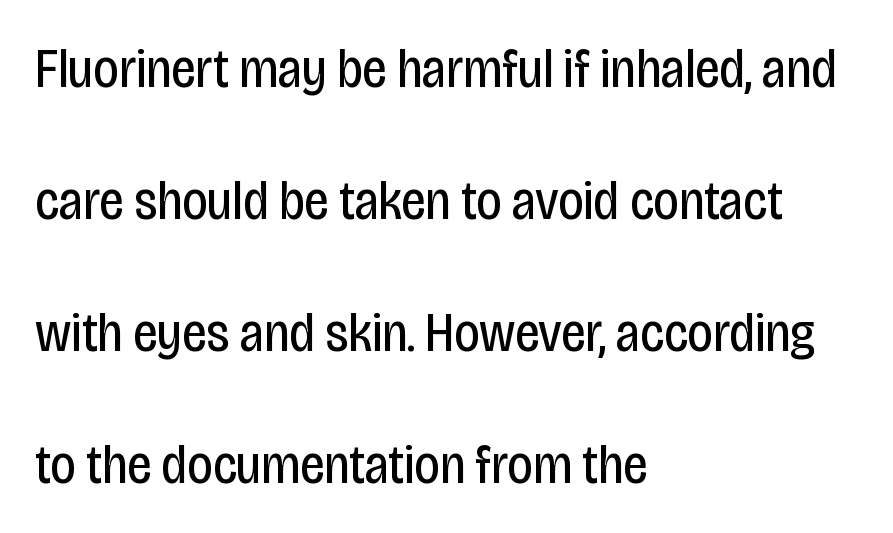
{"serif": "no", "italic": "no", "bold": "no", "weight": "regular", "width": "condensed", "stroke_contrast": "low", "x_height": "large", "monospaced": "no", "underline": "no", "align": "left", "line_spacing": "loose", "line_spacing_ratio": 2.4, "letter_spacing": "normal", "letter_spacing_em": 0.0, "glyph_px": 55}
